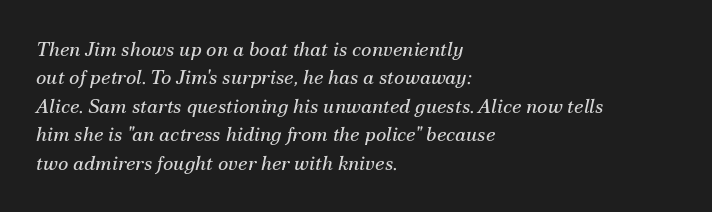
These lines stack with their left ends in a neat column. Regarding leading, the lines here are spaced in the standard way. Every character sits at an angle, as italics do. Only glyphs here, with clear space below each row. Short note: letters normally spaced.
